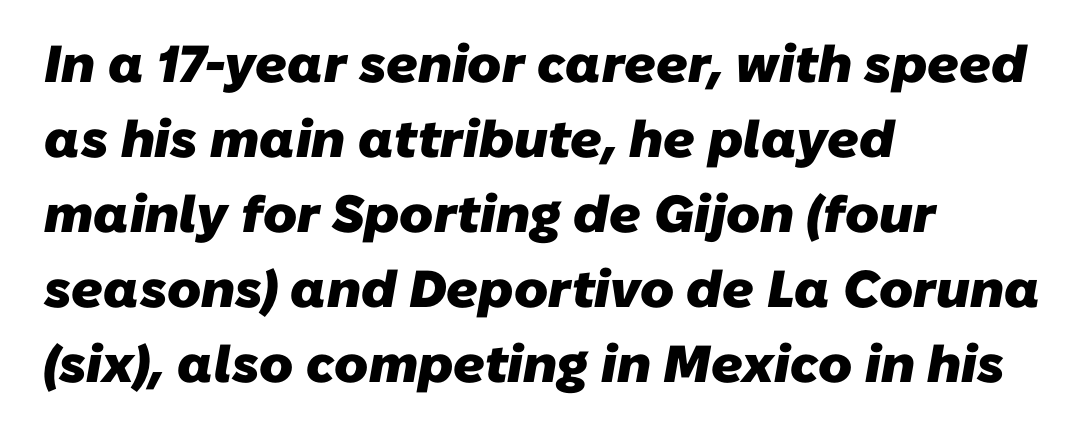
Does the copy run flush right? No — it runs flush left. Compared with typical paragraphs, the rows here are spaced about the same. Note the varied advance widths — an 'i' is clearly narrower than an 'm'. The rendering keeps characters at their native spacing.
